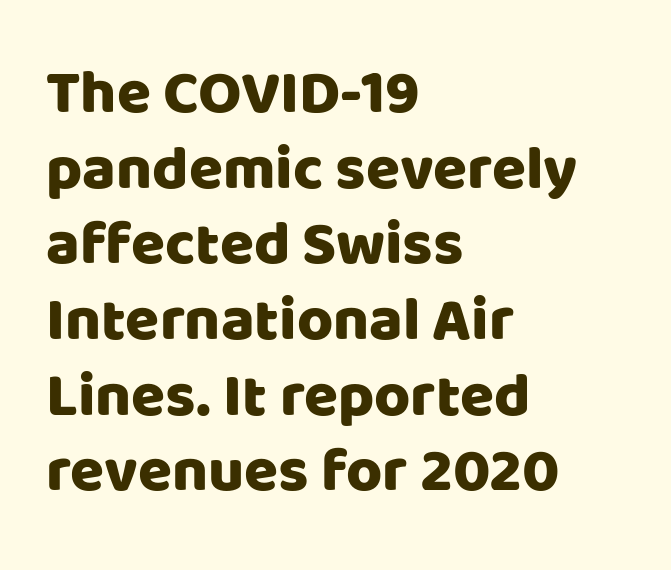
{"serif": "no", "italic": "no", "width": "normal", "stroke_contrast": "low", "x_height": "large", "monospaced": "no", "underline": "no", "align": "left", "line_spacing_ratio": 1.22, "letter_spacing": "normal", "letter_spacing_em": 0.0, "glyph_px": 62}
